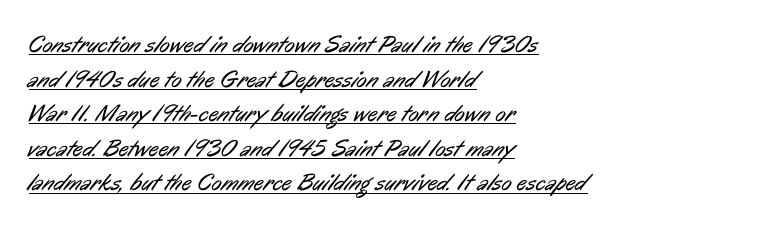
No letter is thick-stroked: the sample isn't bold. The block of text has a typical density, with ordinary space between rows. Which margin do the lines hug? The left one — the right edge is uneven. Has an underline been added? It has.
